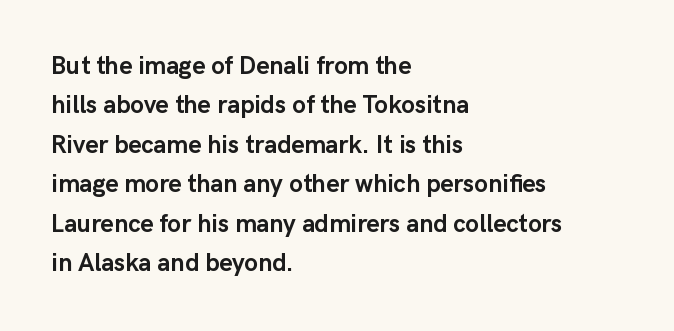
Evenly set lines give the paragraph a standard silhouette. Glance below the letters and you will spot only blank space. Typeset ragged right — the left edge is the straight one. This sample uses plain, unmodified letter spacing. Style check: upright. I'd describe the lettering as bold — thick and assertive.
